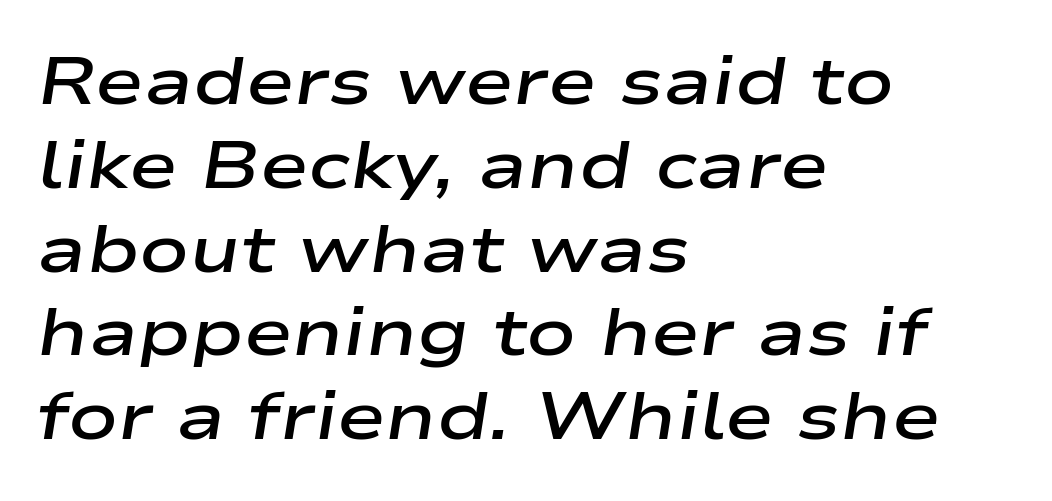
Q: Is the text bold? A: Semi-bold.
Q: Is the text italic (slanted)? A: Yes, it leans right by about 9 degrees.
Q: Is the text underlined? A: No.
Q: How is the paragraph aligned? A: Left-aligned.
Q: Is the spacing between letters normal or unusually wide? A: Normal.
Q: Is the spacing between lines tight, normal or loose? A: Normal.
Q: Width (condensed, normal, or wide)? A: Wide.
Q: Stroke contrast? A: Low.
Q: x-height? A: Medium.
Q: Monospaced? A: No.
